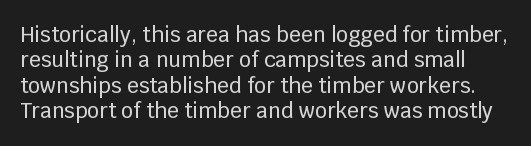
This rendering leaves character spacing at its baseline value. The area under the type is left untouched. The font's upright variant was chosen for this text.
